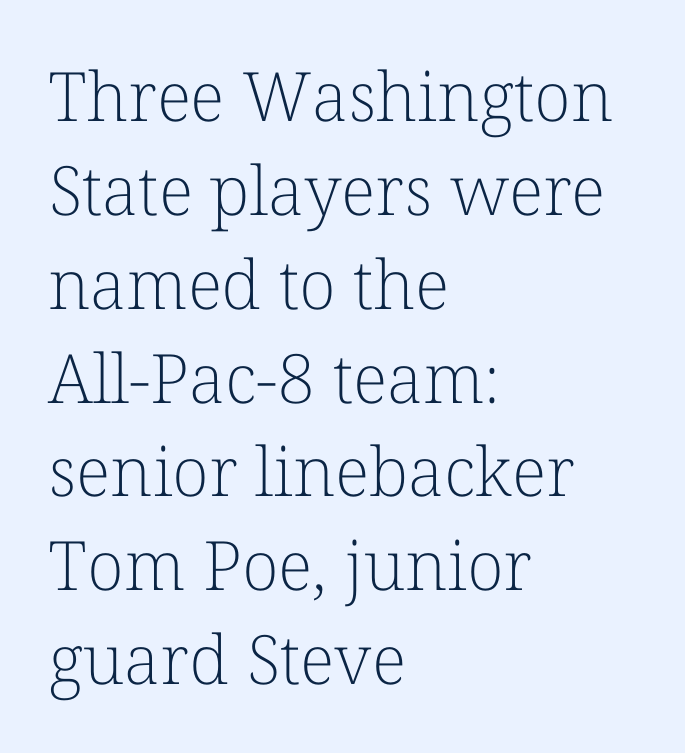
Q: Is the text bold? A: No.
Q: Is the text italic (slanted)? A: No, it is upright.
Q: Is the typeface a serif or a sans-serif typeface? A: Serif.
Q: Is the text underlined? A: No.
Q: How is the paragraph aligned? A: Left-aligned.
Q: Is the spacing between letters normal or unusually wide? A: Normal.
Q: Is the spacing between lines tight, normal or loose? A: Normal.
Q: Width (condensed, normal, or wide)? A: Normal.
Q: Stroke contrast? A: Low.
Q: x-height? A: Medium.
Q: Monospaced? A: No.
